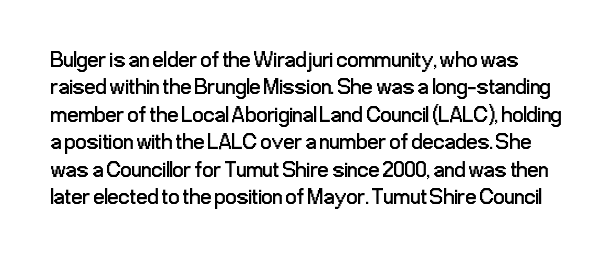
{"italic": "no", "bold": "no", "underline": "no", "line_spacing": "normal", "line_spacing_ratio": 1.25, "letter_spacing": "normal", "letter_spacing_em": 0.0, "glyph_px": 22}
